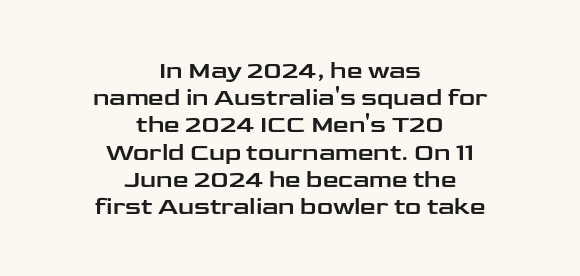
Q: Is the text italic (slanted)? A: No, it is upright.
Q: Is the text underlined? A: No.
Q: How is the paragraph aligned? A: Centered.
Q: Is the spacing between letters normal or unusually wide? A: Normal.
Q: Is the spacing between lines tight, normal or loose? A: Tight.
